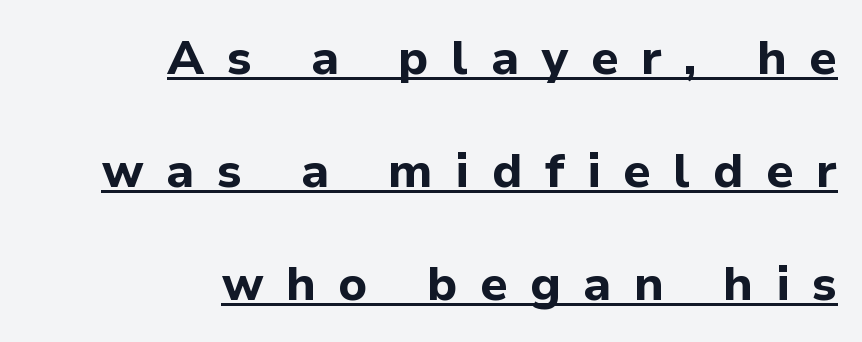
You can see a thin bar hugging the bottom of the glyphs. Loosely led — the rows are spread out. The letters advance in unequal steps, a hallmark of proportional type. The passage shown is typeset with a sans-serif family. Notice how the stems are strictly vertical — no italics here. A typesetter would call this heavily tracked-out type.
